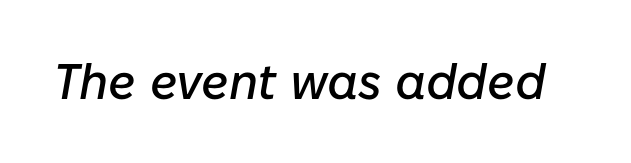
{"italic": "yes", "lean": "right", "slant_degrees": 10, "width": "normal", "stroke_contrast": "low", "x_height": "medium", "monospaced": "no", "underline": "no", "letter_spacing": "normal", "letter_spacing_em": 0.0, "glyph_px": 50}
